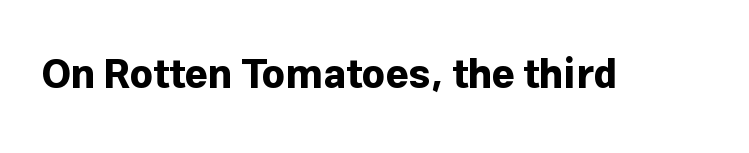
Q: Is the text bold? A: Yes.
Q: Is the text italic (slanted)? A: No, it is upright.
Q: Is the typeface a serif or a sans-serif typeface? A: Sans-serif.
Q: Is the text underlined? A: No.
Q: Is the spacing between letters normal or unusually wide? A: Normal.
Q: Width (condensed, normal, or wide)? A: Normal.
Q: Stroke contrast? A: Low.
Q: x-height? A: Medium.
Q: Monospaced? A: No.
